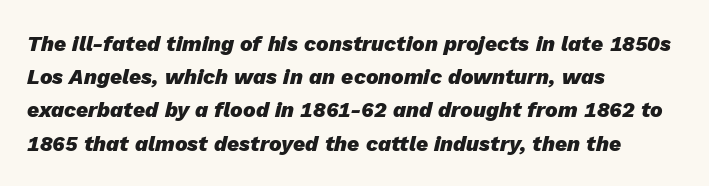
The image shows 21 px bold type, italic (leaning right); set left-aligned, normal line spacing (1.58x), normal letter spacing, not underlined.
